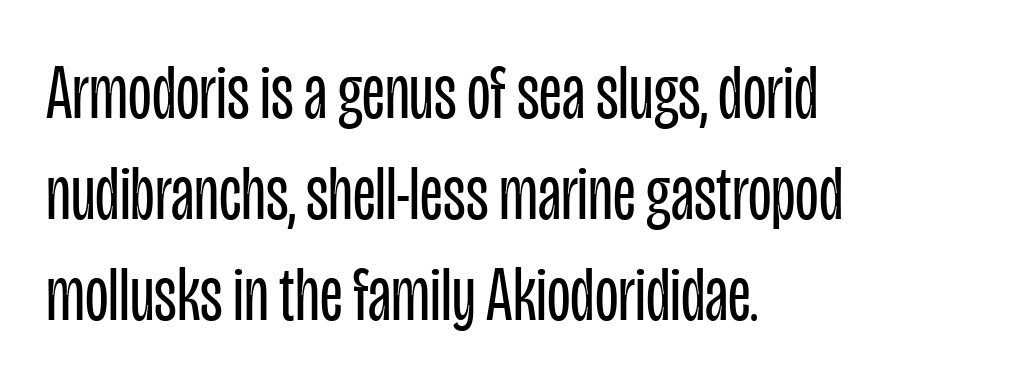
The image shows 77 px regular-weight, condensed sans-serif type, upright; set left-aligned, normal line spacing (1.31x), normal letter spacing, not underlined; low stroke contrast and a large x-height.
